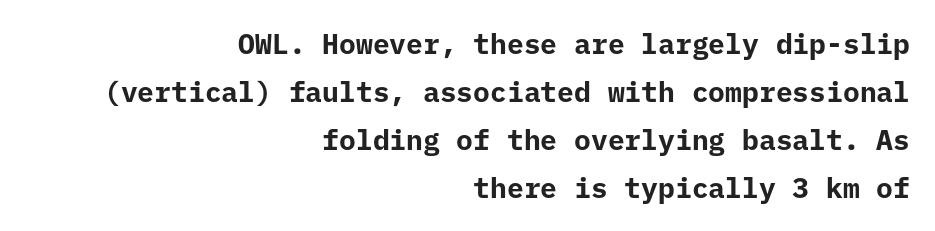
The typesetter chose a ragged-left arrangement here. The specimen reads as upright at a glance. The specimen omits any rule beneath the text block's lines. The rendering uses typewriter-style spacing with identical character cells.
